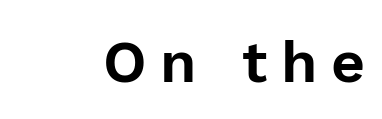
These lines are rendered in a variable-pitch font. The glyphs are unaccompanied by any horizontal stroke below them. Nothing sits at the stroke ends, so this counts as sans-serif. Style check: upright.
